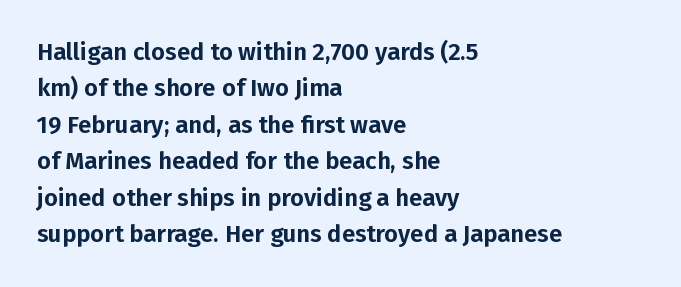
{"italic": "no", "underline": "no", "align": "left", "line_spacing": "normal", "line_spacing_ratio": 1.52, "letter_spacing": "normal", "letter_spacing_em": 0.0, "glyph_px": 24}
